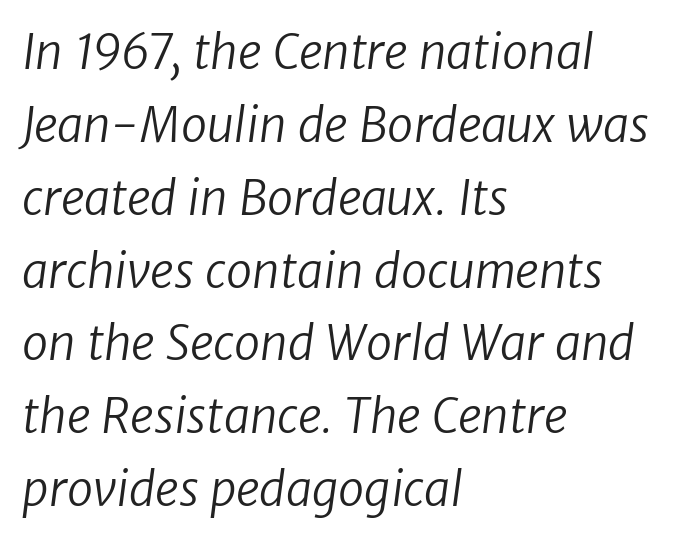
{"serif": "no", "bold": "no", "weight": "regular", "width": "normal", "stroke_contrast": "low", "x_height": "medium", "monospaced": "no", "underline": "no", "align": "left", "line_spacing": "normal", "line_spacing_ratio": 1.55, "letter_spacing": "normal", "letter_spacing_em": 0.0, "glyph_px": 47}
